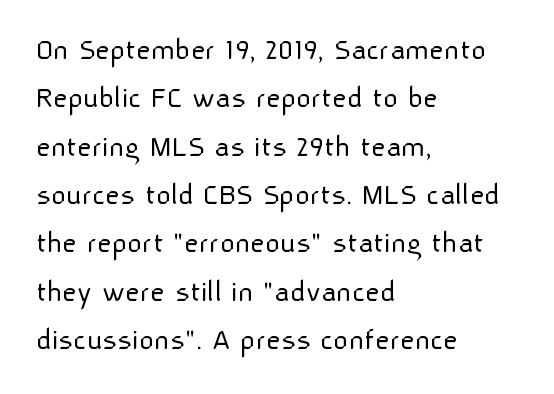
Q: Is the text bold? A: No.
Q: Is the text italic (slanted)? A: No, it is upright.
Q: Is the typeface a serif or a sans-serif typeface? A: Sans-serif.
Q: Is the text underlined? A: No.
Q: How is the paragraph aligned? A: Left-aligned.
Q: Is the spacing between letters normal or unusually wide? A: Normal.
Q: Is the spacing between lines tight, normal or loose? A: Normal.
Q: Width (condensed, normal, or wide)? A: Normal.
Q: Stroke contrast? A: Low.
Q: x-height? A: Medium.
Q: Monospaced? A: No.
